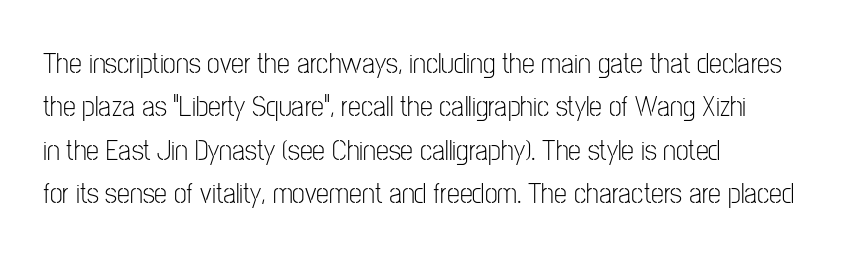
{"serif": "no", "italic": "no", "bold": "no", "weight": "light", "width": "condensed", "stroke_contrast": "low", "x_height": "medium", "monospaced": "no", "underline": "no", "align": "left", "line_spacing": "normal", "line_spacing_ratio": 1.5, "letter_spacing": "normal", "letter_spacing_em": 0.0, "glyph_px": 29}
